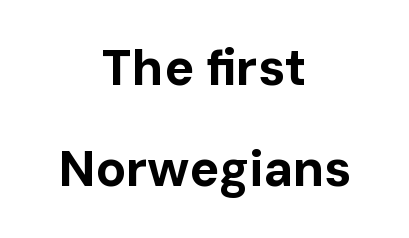
The image shows 50 px bold sans-serif type, upright; set centered, loose line spacing (2.03x), normal letter spacing, not underlined; low stroke contrast and a medium x-height.
